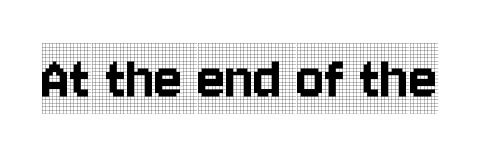
{"serif": "yes", "italic": "no", "width": "condensed", "x_height": "large", "monospaced": "no", "underline": "no", "letter_spacing": "normal", "letter_spacing_em": 0.0, "glyph_px": 66}
